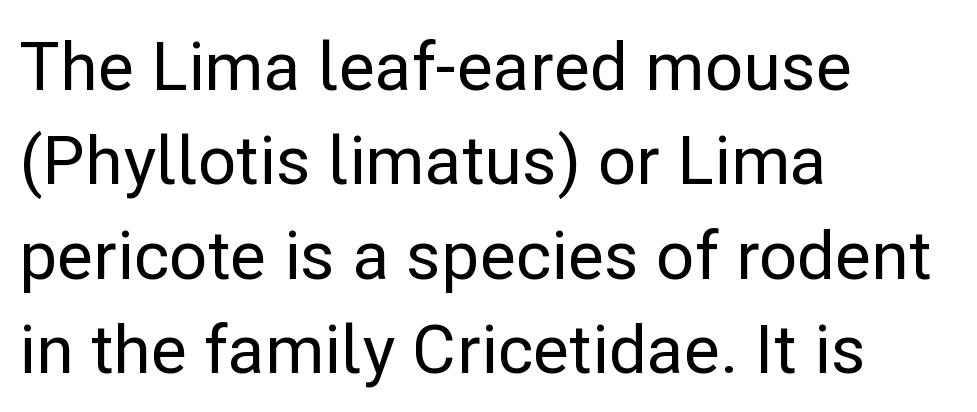
The line-height multiplier appears to be the usual default. Beneath every word, the page is bare. Italic: no, the glyphs are upright roman. You can tell from the bare stems that sans-serif type was used. Layout note: lines flush left.
